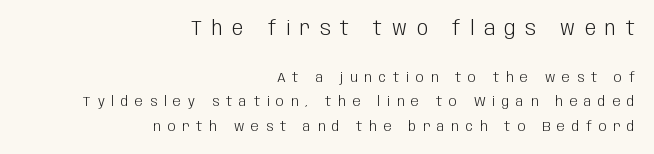
The image shows 20 px text type, upright; set right-aligned, line spacing 1.74x, unusually wide letter spacing (+0.48 em), not underlined; the first (top) block is 1.43x larger.
